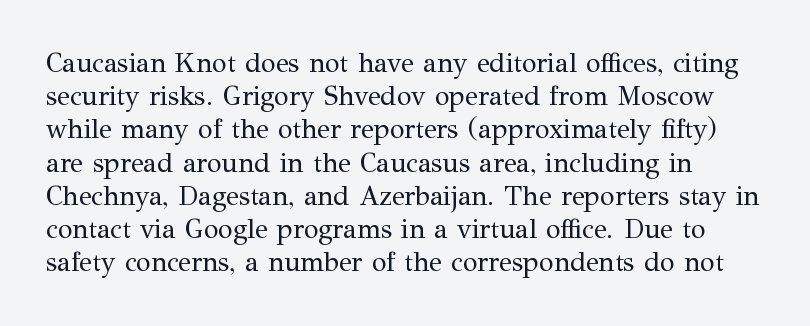
Underlining? Definitely not there. Nope, not italic — everything's standing straight. Letters have the restrained weight of plain body copy at most. This rendering leaves character spacing at its baseline value.
